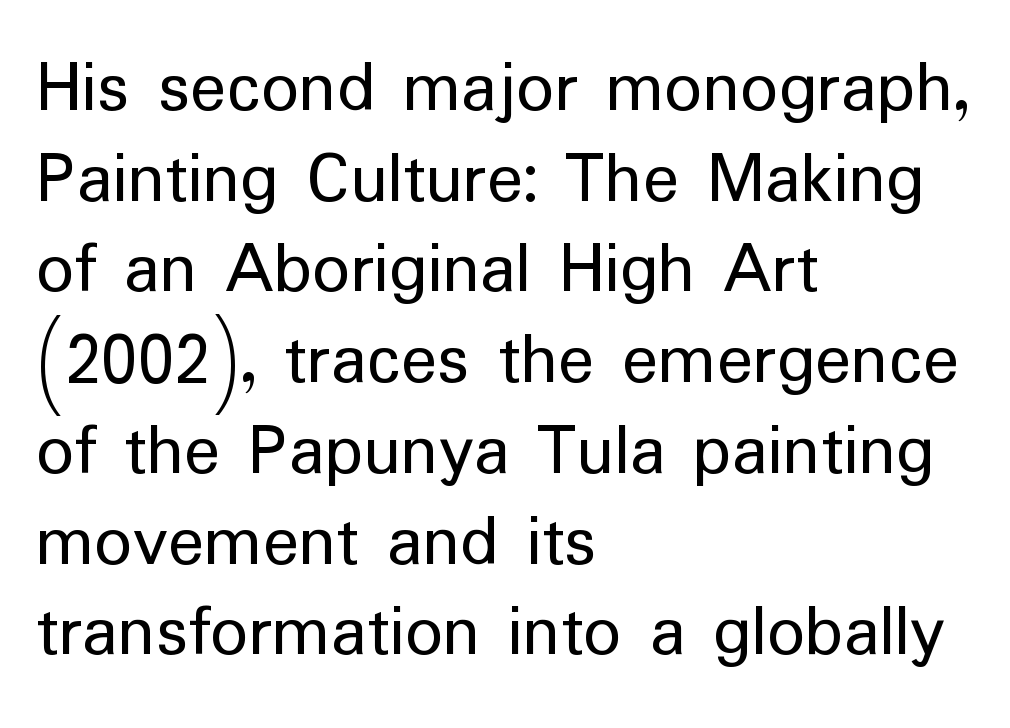
The image shows 75 px regular-weight sans-serif type, upright; set left-aligned, line spacing 1.21x, normal letter spacing, not underlined; low stroke contrast and a medium x-height.
